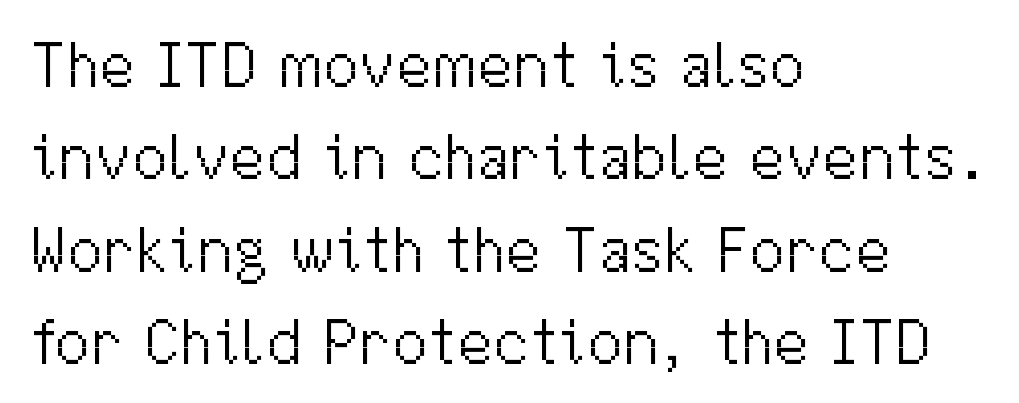
Q: Is the text bold? A: No.
Q: Is the text italic (slanted)? A: No, it is upright.
Q: Is the typeface a serif or a sans-serif typeface? A: Sans-serif.
Q: Is the text underlined? A: No.
Q: How is the paragraph aligned? A: Left-aligned.
Q: Is the spacing between letters normal or unusually wide? A: Normal.
Q: Is the spacing between lines tight, normal or loose? A: Normal.
Q: Width (condensed, normal, or wide)? A: Normal.
Q: Stroke contrast? A: Medium.
Q: x-height? A: Medium.
Q: Monospaced? A: No.
